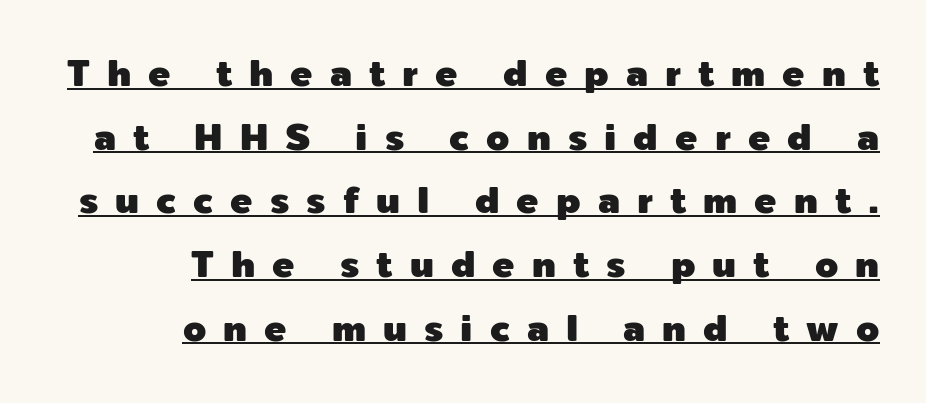
There is plenty of visible air inserted between adjacent glyphs. This is underlined copy, the kind a proofreader might mark for attention. No feet cap the strokes, marking this as sans-serif type. A typesetter would mark this as roman, not italic.
